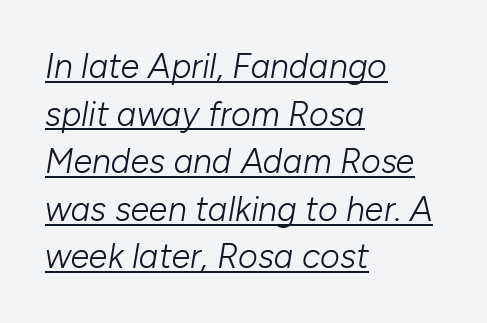
Q: Is the text bold? A: No.
Q: Is the text italic (slanted)? A: Yes, it leans right by about 10 degrees.
Q: Is the text underlined? A: Yes.
Q: How is the paragraph aligned? A: Left-aligned.
Q: Is the spacing between letters normal or unusually wide? A: Normal.
Q: Is the spacing between lines tight, normal or loose? A: Normal.
Q: Width (condensed, normal, or wide)? A: Normal.
Q: Stroke contrast? A: Low.
Q: x-height? A: Medium.
Q: Monospaced? A: No.
